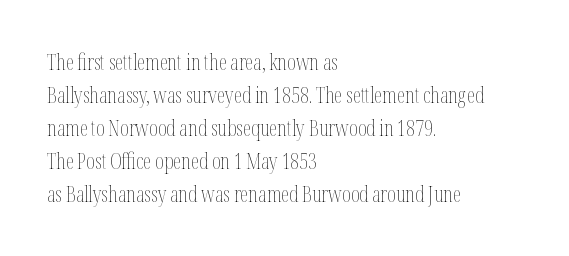
Q: Is the text bold? A: No.
Q: Is the text italic (slanted)? A: No, it is upright.
Q: Is the text underlined? A: No.
Q: How is the paragraph aligned? A: Left-aligned.
Q: Is the spacing between letters normal or unusually wide? A: Normal.
Q: Is the spacing between lines tight, normal or loose? A: Normal.
